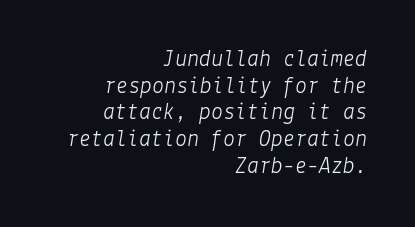
{"italic": "yes", "lean": "right", "slant_degrees": 9, "bold": "no", "underline": "no", "align": "right", "line_spacing": "tight", "line_spacing_ratio": 1.11, "letter_spacing": "normal", "letter_spacing_em": 0.0, "glyph_px": 24}
